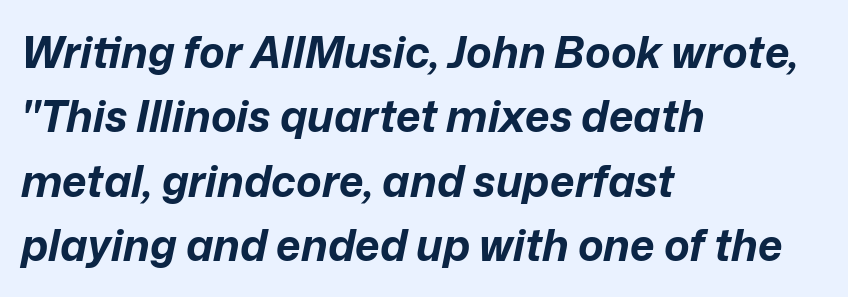
Strong, thick strokes mark this as bold type. One glance says typical: line gaps are just what's usual. The letters advance in unequal steps, a hallmark of proportional type. Line beginnings align vertically; line endings do not. Characters are canted at an angle relative to the baseline's perpendicular.
